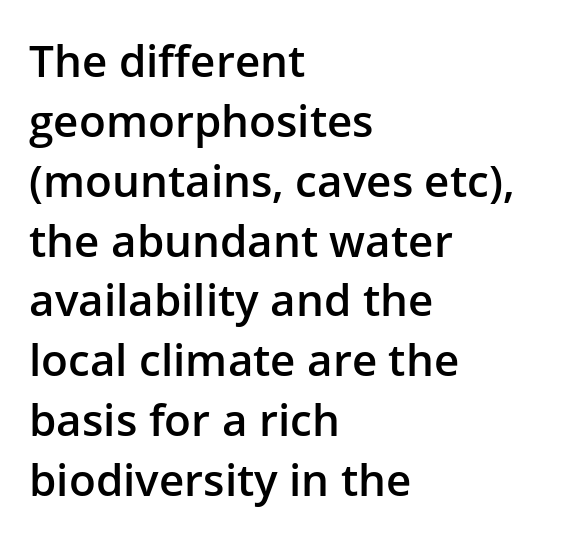
The compositor pushed each line to the left boundary. A clean baseline with only descenders dipping below it. Varying glyph widths throughout — classic text-font behaviour. Slightly chunky letters — semibold, I'd say, not full bold. Tall strokes in this sample are plumb rather than angled. What kind of face is this? One without serifs — a sans.
